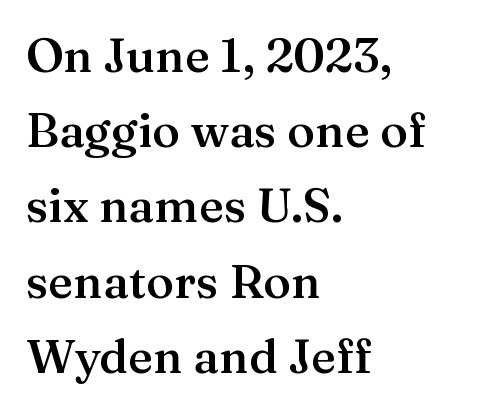
The image shows 47 px semibold serif type, upright; set left-aligned, normal line spacing (1.6x), normal letter spacing, not underlined; medium stroke contrast and a medium x-height.
